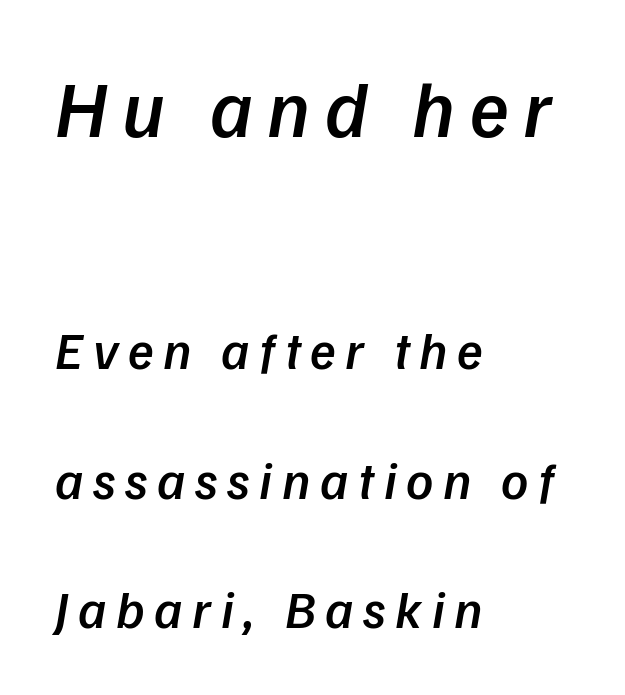
Q: Is the text bold? A: Semi-bold.
Q: Is the text italic (slanted)? A: Yes, it leans right by about 9 degrees.
Q: Is the text underlined? A: No.
Q: How is the paragraph aligned? A: Left-aligned.
Q: Is the spacing between lines tight, normal or loose? A: Loose.
Q: Which block of text is set in a larger size, the first (top) or the second (bottom)? A: The first (top) one.
Q: Width (condensed, normal, or wide)? A: Normal.
Q: Stroke contrast? A: Low.
Q: x-height? A: Medium.
Q: Monospaced? A: No.
